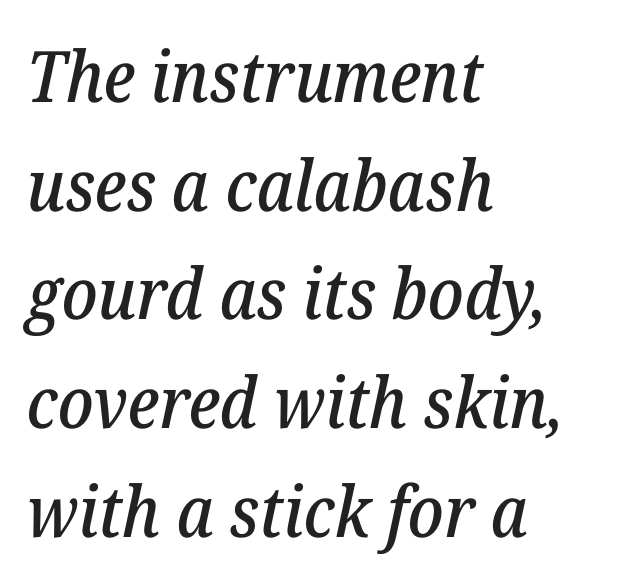
Q: Is the text italic (slanted)? A: Yes, it leans right by about 12 degrees.
Q: Is the typeface a serif or a sans-serif typeface? A: Serif.
Q: Is the text underlined? A: No.
Q: How is the paragraph aligned? A: Left-aligned.
Q: Is the spacing between letters normal or unusually wide? A: Normal.
Q: Is the spacing between lines tight, normal or loose? A: Normal.
Q: Width (condensed, normal, or wide)? A: Normal.
Q: Stroke contrast? A: Low.
Q: x-height? A: Medium.
Q: Monospaced? A: No.
